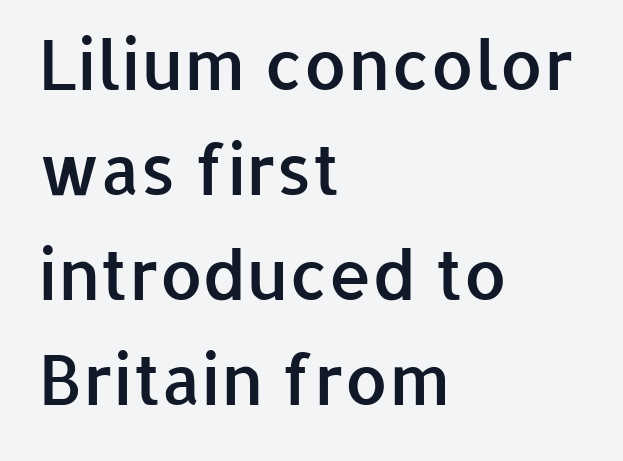
{"serif": "no", "italic": "no", "bold": "semi", "weight": "semibold", "width": "normal", "stroke_contrast": "low", "x_height": "medium", "monospaced": "no", "underline": "no", "align": "left", "line_spacing": "normal", "line_spacing_ratio": 1.52, "letter_spacing": "normal", "letter_spacing_em": 0.0, "glyph_px": 69}
